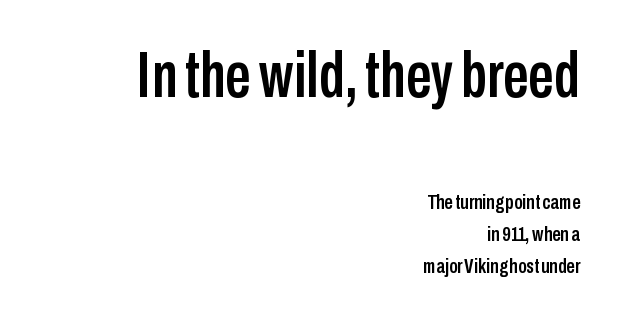
{"serif": "no", "italic": "no", "width": "condensed", "stroke_contrast": "low", "x_height": "medium", "monospaced": "no", "underline": "no", "align": "right", "line_spacing": "normal", "line_spacing_ratio": 1.54, "letter_spacing": "normal", "letter_spacing_em": 0.0, "larger_block": "first", "size_ratio": 3.05, "glyph_px": 64}
